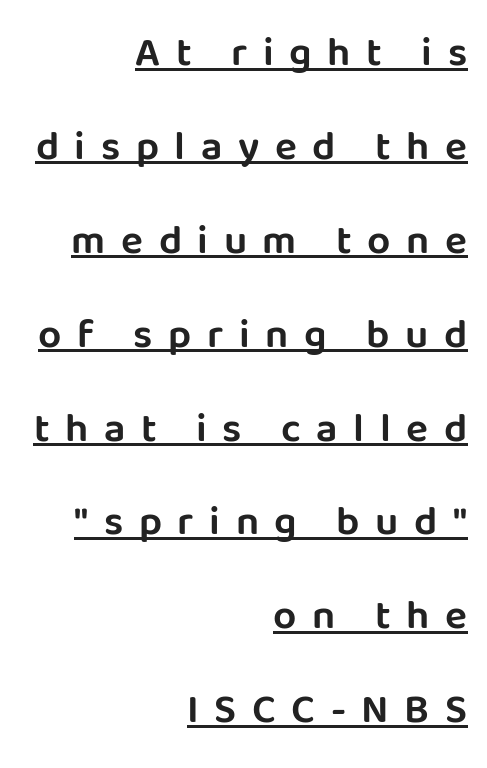
Q: Is the text italic (slanted)? A: No, it is upright.
Q: Is the typeface a serif or a sans-serif typeface? A: Sans-serif.
Q: Is the text underlined? A: Yes.
Q: How is the paragraph aligned? A: Right-aligned.
Q: Is the spacing between letters normal or unusually wide? A: Unusually wide.
Q: Is the spacing between lines tight, normal or loose? A: Loose.
Q: Width (condensed, normal, or wide)? A: Normal.
Q: Stroke contrast? A: Low.
Q: x-height? A: Large.
Q: Monospaced? A: No.
